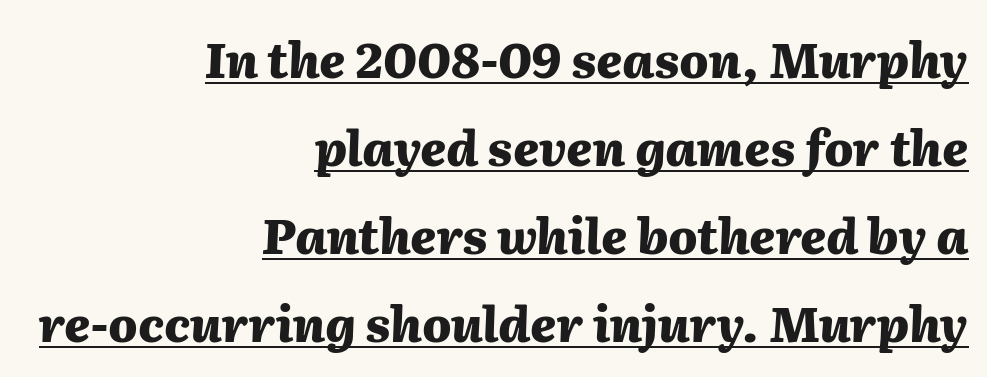
The face used here is rendered with its standard letterfit. Think of a printed novel: that variable character pitch is what you see here. There's an unmistakable incline to the writing here. Every word sits above its own underline. Each line ends at the same right margin while the left side varies. This is heavy type, rendered in bold.
